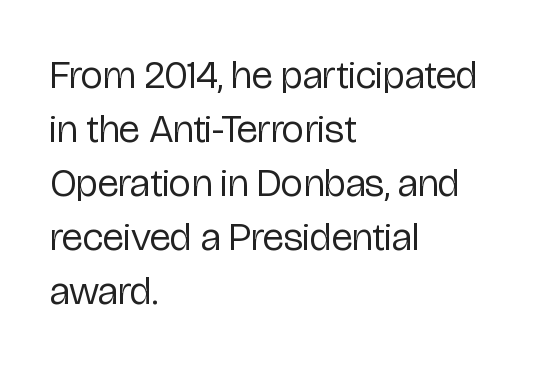
The image shows 40 px regular-weight, condensed sans-serif type, upright; set left-aligned, normal line spacing (1.35x), normal letter spacing, not underlined; low stroke contrast and a medium x-height.
